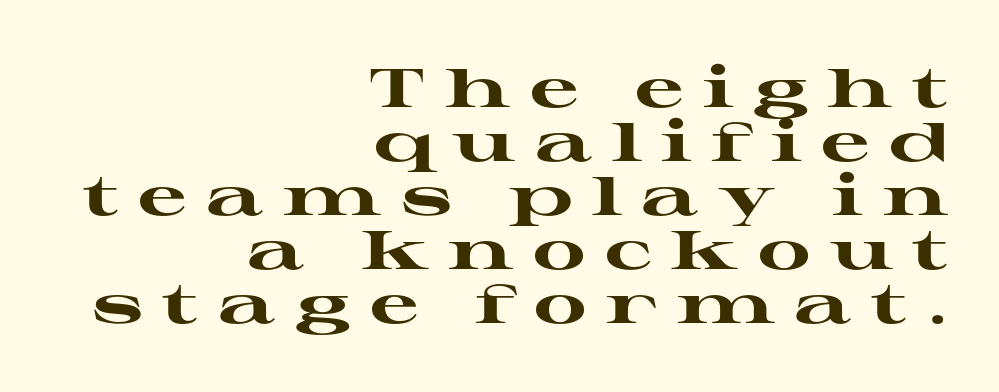
The passage shown is typeset with a serif family. A roman cut, with each character standing at attention. Proportional: the letters do not fall into vertical columns. The rendering uses a small line-height, squeezing the rows. The zone under the glyphs is completely vacant. The type is letterspaced generously, with wide tracking.
